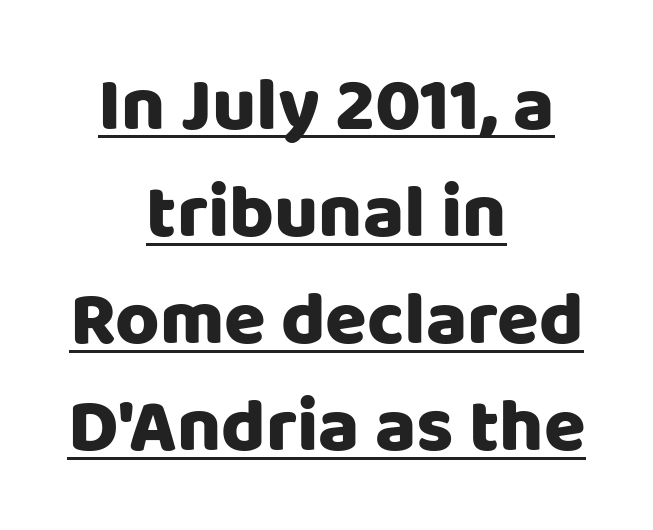
{"serif": "no", "italic": "no", "bold": "yes", "weight": "heavy", "width": "normal", "stroke_contrast": "low", "x_height": "large", "monospaced": "no", "underline": "yes", "align": "center", "line_spacing": "normal", "line_spacing_ratio": 1.41, "letter_spacing": "normal", "letter_spacing_em": 0.0, "glyph_px": 76}
